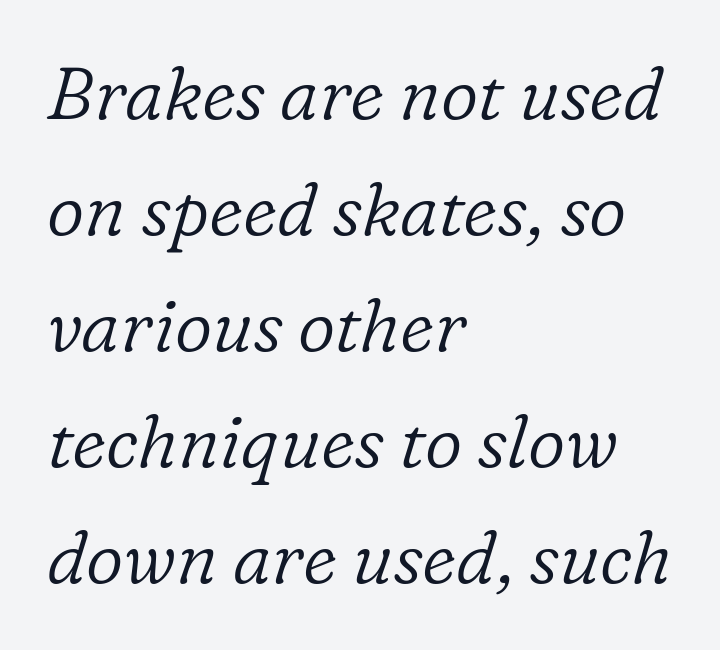
{"serif": "yes", "italic": "yes", "lean": "right", "slant_degrees": 16, "bold": "no", "weight": "light", "width": "normal", "stroke_contrast": "low", "x_height": "medium", "monospaced": "no", "underline": "no", "align": "left", "line_spacing": "normal", "line_spacing_ratio": 1.59, "letter_spacing": "normal", "letter_spacing_em": 0.0, "glyph_px": 73}
